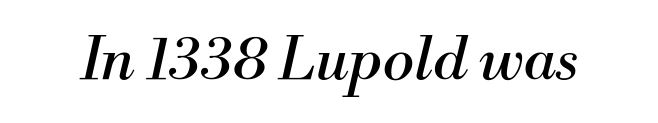
{"serif": "yes", "italic": "yes", "lean": "right", "slant_degrees": 13, "bold": "no", "weight": "regular", "width": "normal", "stroke_contrast": "medium", "x_height": "small", "monospaced": "no", "underline": "no", "letter_spacing": "normal", "letter_spacing_em": 0.0, "glyph_px": 59}
